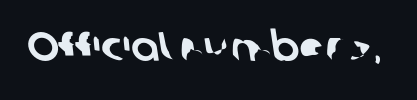
Q: Is the typeface a serif or a sans-serif typeface? A: Sans-serif.
Q: Is the text underlined? A: No.
Q: Is the spacing between letters normal or unusually wide? A: Normal.
Q: Width (condensed, normal, or wide)? A: Normal.
Q: Stroke contrast? A: Low.
Q: x-height? A: Medium.
Q: Monospaced? A: No.
